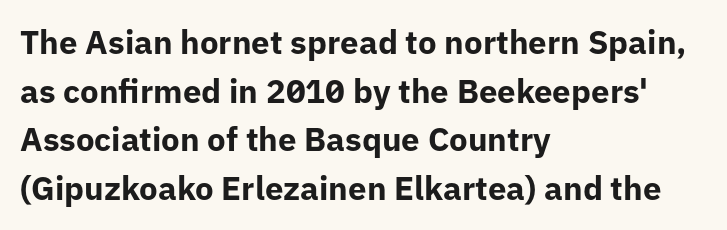
Q: Is the text bold? A: Yes.
Q: Is the text italic (slanted)? A: No, it is upright.
Q: Is the typeface a serif or a sans-serif typeface? A: Sans-serif.
Q: Is the text underlined? A: No.
Q: How is the paragraph aligned? A: Left-aligned.
Q: Is the spacing between letters normal or unusually wide? A: Normal.
Q: Is the spacing between lines tight, normal or loose? A: Normal.
Q: Width (condensed, normal, or wide)? A: Normal.
Q: Stroke contrast? A: Low.
Q: x-height? A: Medium.
Q: Monospaced? A: No.
